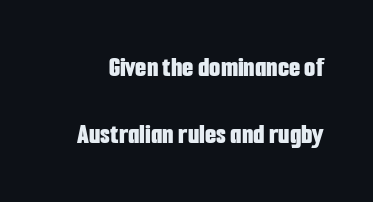
Glyph-to-glyph distance matches everyday printed text. In terms of weight, the rendering is a true, heavy bold. The space directly below the letters is spotless. Upright lettering throughout. Looks like regular typesetting: each glyph gets only the width it needs.
